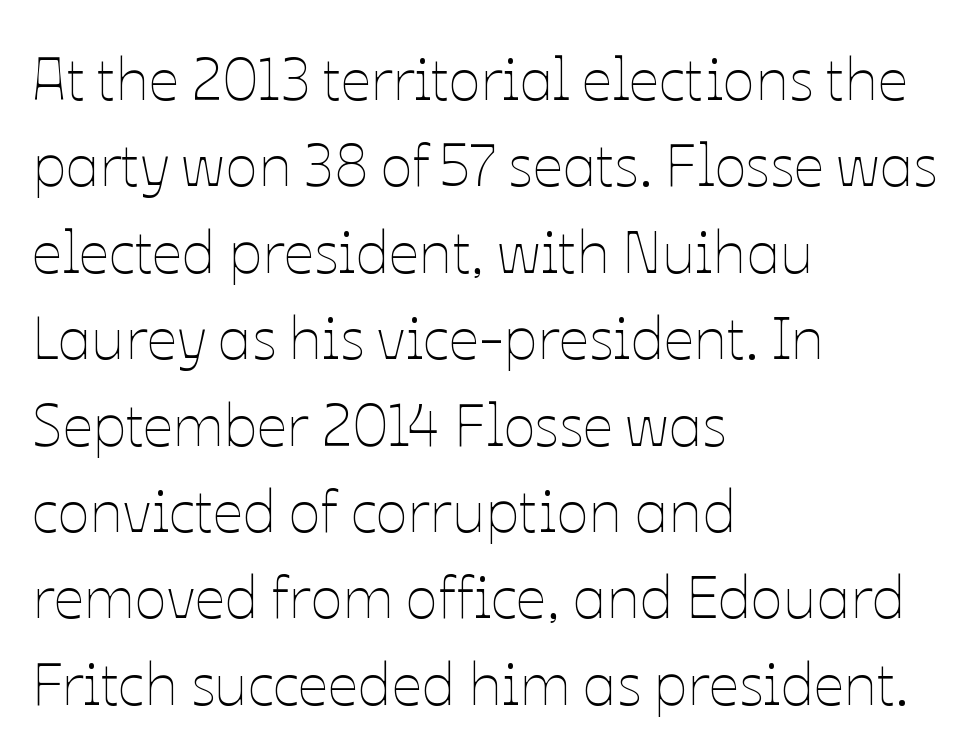
The lettering stays uniformly vertical, giving the passage a roman look. A bare baseline throughout the passage. What's the leading like? Ordinary, nothing unusual. Teacher's note: observe the even left margin — that is flush-left alignment. The face used here is proportionally spaced, like ordinary book or web type. Letter spacing: default.
